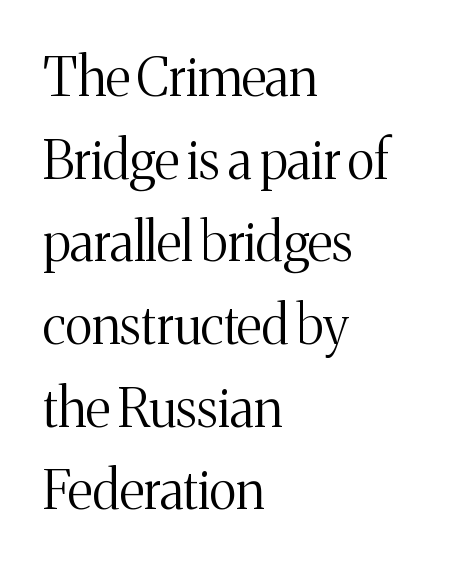
Just letters on the line, the space beneath them empty. A serif font was chosen for this passage. The typeface has the unassuming heft of standard copy or less. The gaps between neighbouring characters are ordinary and unremarkable. A typesetter would call this proportional, since set widths differ per character.
